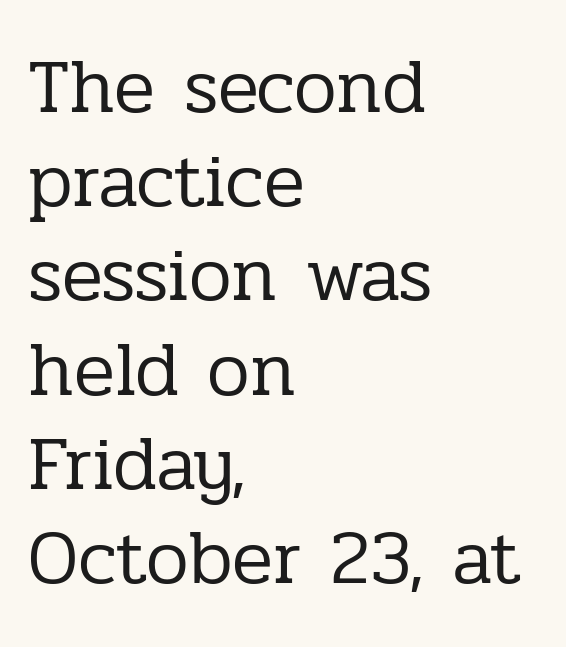
The image shows 76 px regular-weight serif type, upright; set left-aligned, line spacing 1.24x, normal letter spacing, not underlined; low stroke contrast and a medium x-height.
